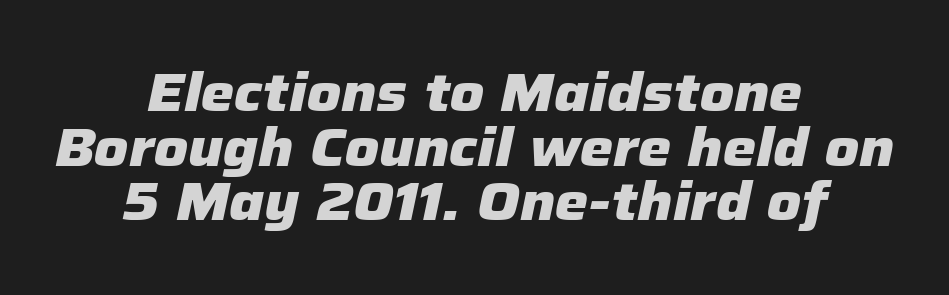
{"italic": "yes", "lean": "right", "slant_degrees": 12, "bold": "yes", "weight": "heavy", "width": "normal", "stroke_contrast": "low", "x_height": "medium", "monospaced": "no", "underline": "no", "align": "center", "line_spacing": "tight", "line_spacing_ratio": 1.03, "letter_spacing": "normal", "letter_spacing_em": 0.0, "glyph_px": 53}
